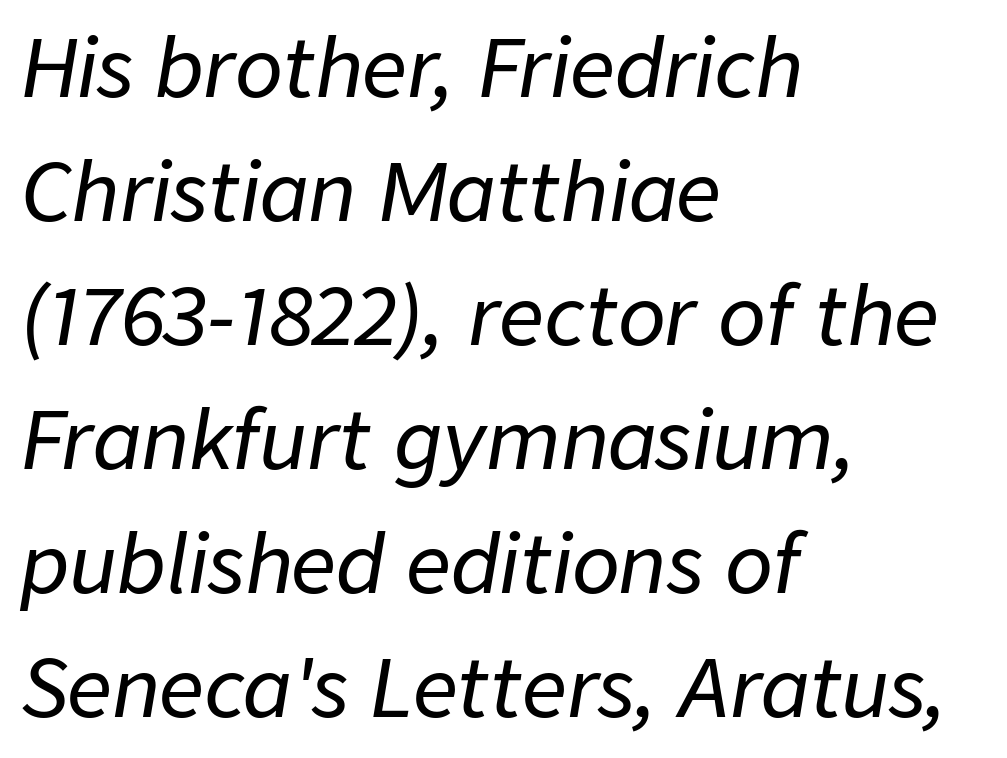
The image shows 79 px text type, italic (leaning right); set left-aligned, normal line spacing (1.57x), normal letter spacing, not underlined; low stroke contrast and a medium x-height.
